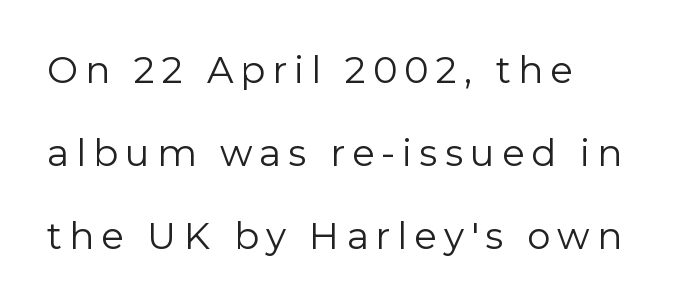
These lines are composed in type without serifs. Summary of weight: not heavy and not bold. Here the designer chose a conventional face with non-uniform glyph widths. The designer dialed line spacing up above the default. Leftover space on each line is placed entirely after the last word.
